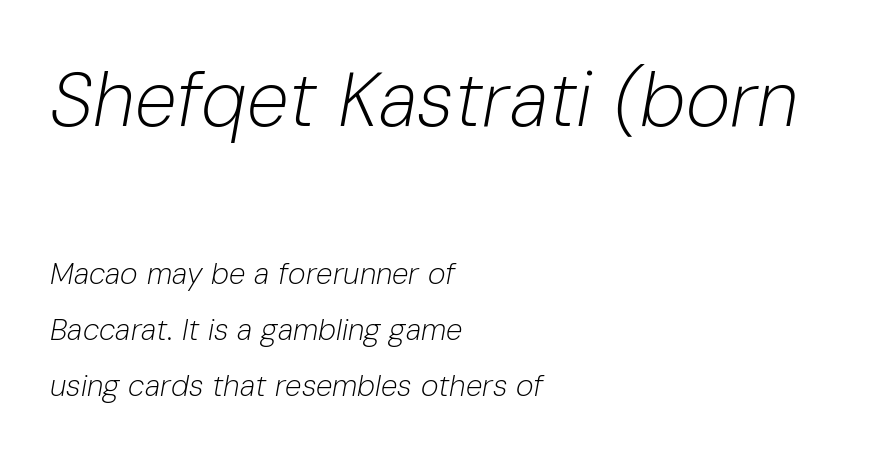
{"italic": "yes", "lean": "right", "slant_degrees": 10, "bold": "no", "weight": "light", "width": "normal", "stroke_contrast": "low", "x_height": "medium", "monospaced": "no", "underline": "no", "align": "left", "line_spacing_ratio": 1.88, "letter_spacing": "normal", "letter_spacing_em": 0.0, "larger_block": "first", "size_ratio": 2.53, "glyph_px": 76}
